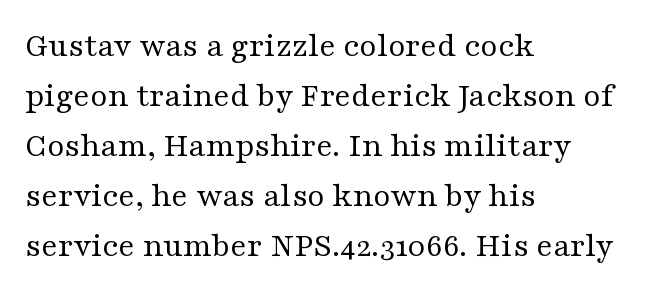
Q: Is the text bold? A: No.
Q: Is the text italic (slanted)? A: No, it is upright.
Q: Is the typeface a serif or a sans-serif typeface? A: Serif.
Q: Is the text underlined? A: No.
Q: How is the paragraph aligned? A: Left-aligned.
Q: Is the spacing between letters normal or unusually wide? A: Normal.
Q: Is the spacing between lines tight, normal or loose? A: Normal.
Q: Width (condensed, normal, or wide)? A: Wide.
Q: Stroke contrast? A: Medium.
Q: x-height? A: Medium.
Q: Monospaced? A: No.
